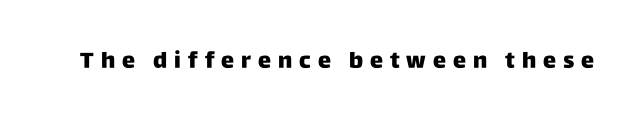
Q: Is the text bold? A: Yes.
Q: Is the text italic (slanted)? A: No, it is upright.
Q: Is the text underlined? A: No.
Q: Is the spacing between letters normal or unusually wide? A: Unusually wide.
